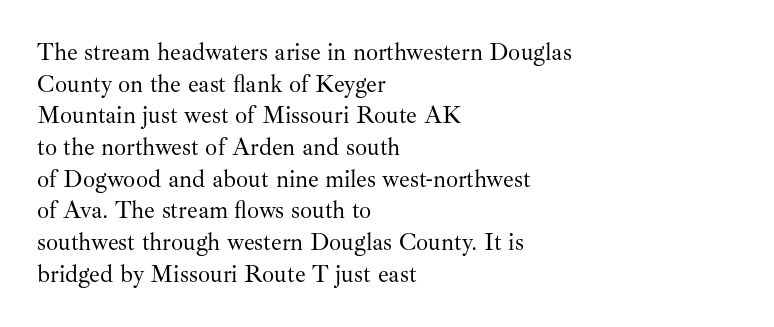
{"italic": "no", "bold": "no", "underline": "no", "align": "left", "line_spacing": "normal", "line_spacing_ratio": 1.32, "letter_spacing": "normal", "letter_spacing_em": 0.0, "glyph_px": 24}
